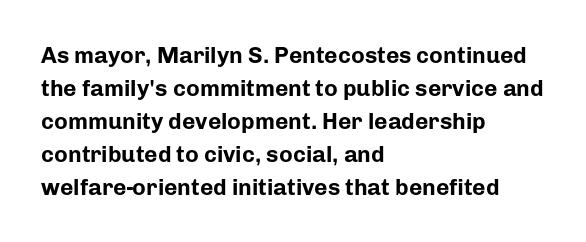
The image shows 23 px bold type, upright; set left-aligned, normal line spacing (1.43x), normal letter spacing, not underlined.
